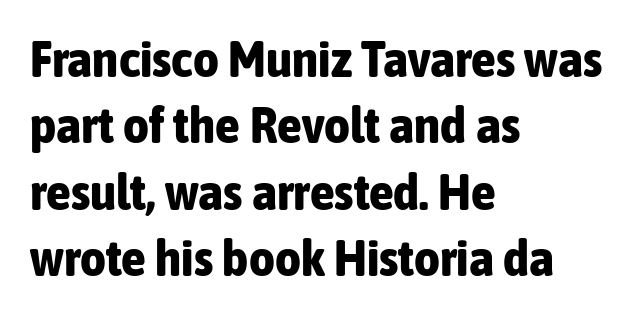
Honestly, the row spacing looks completely unremarkable. The foot of each line stays bare and open. Does the copy run flush right? No — it runs flush left. No feet cap the strokes, marking this as sans-serif type. I'd describe the lettering as bold — thick and assertive. You can tell it's not italic because the verticals are truly vertical.
